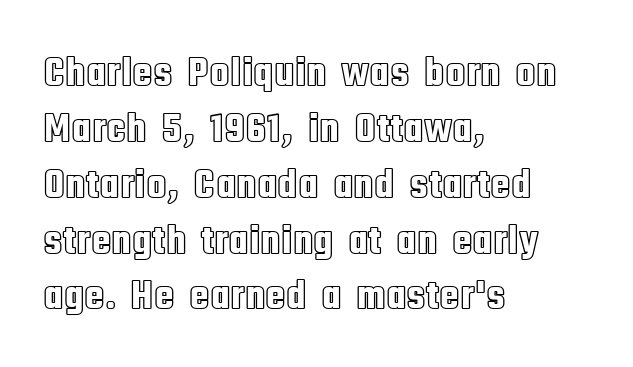
{"italic": "no", "width": "condensed", "x_height": "large", "monospaced": "no", "underline": "no", "align": "left", "line_spacing": "normal", "line_spacing_ratio": 1.33, "letter_spacing": "normal", "letter_spacing_em": 0.0, "glyph_px": 42}
